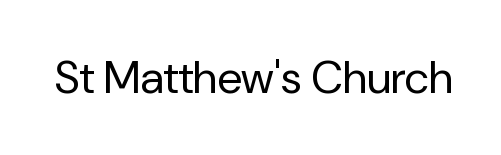
Q: Is the text bold? A: No.
Q: Is the text italic (slanted)? A: No, it is upright.
Q: Is the typeface a serif or a sans-serif typeface? A: Sans-serif.
Q: Is the text underlined? A: No.
Q: Is the spacing between letters normal or unusually wide? A: Normal.
Q: Width (condensed, normal, or wide)? A: Normal.
Q: Stroke contrast? A: Low.
Q: x-height? A: Medium.
Q: Monospaced? A: No.
